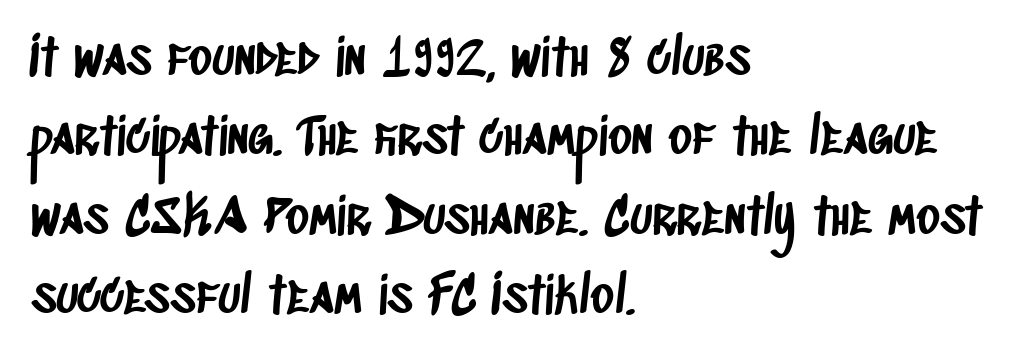
Q: Is the typeface a serif or a sans-serif typeface? A: Sans-serif.
Q: Is the text underlined? A: No.
Q: How is the paragraph aligned? A: Left-aligned.
Q: Is the spacing between letters normal or unusually wide? A: Normal.
Q: Is the spacing between lines tight, normal or loose? A: Normal.
Q: Width (condensed, normal, or wide)? A: Condensed.
Q: Stroke contrast? A: Low.
Q: x-height? A: Large.
Q: Monospaced? A: No.
